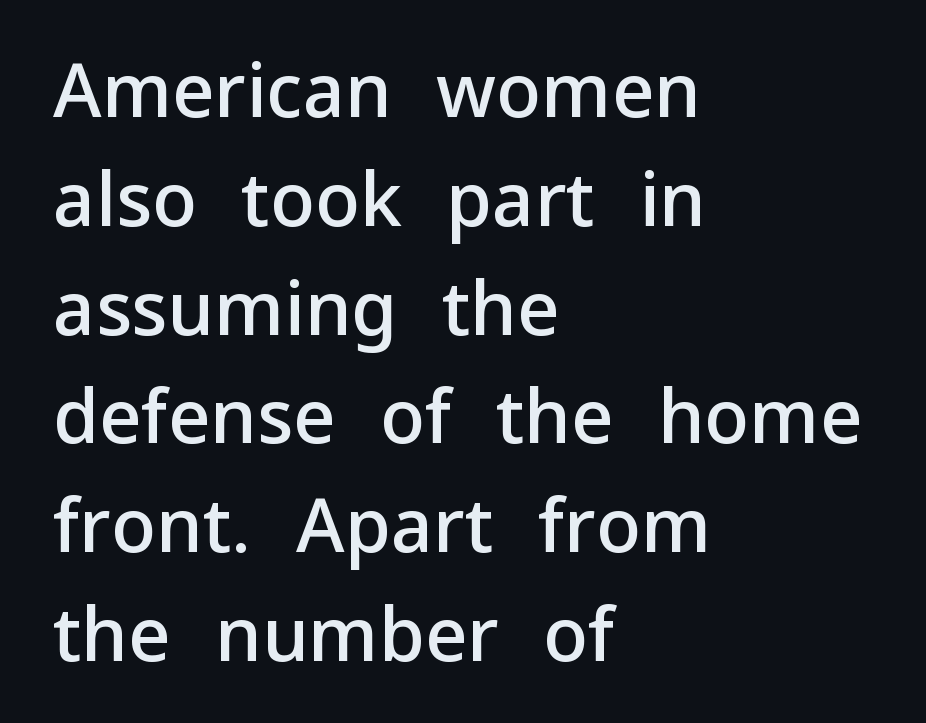
{"serif": "no", "italic": "no", "bold": "semi", "weight": "semibold", "width": "normal", "stroke_contrast": "low", "x_height": "medium", "monospaced": "no", "underline": "no", "align": "left", "line_spacing": "normal", "line_spacing_ratio": 1.47, "letter_spacing": "normal", "letter_spacing_em": 0.0, "glyph_px": 74}
